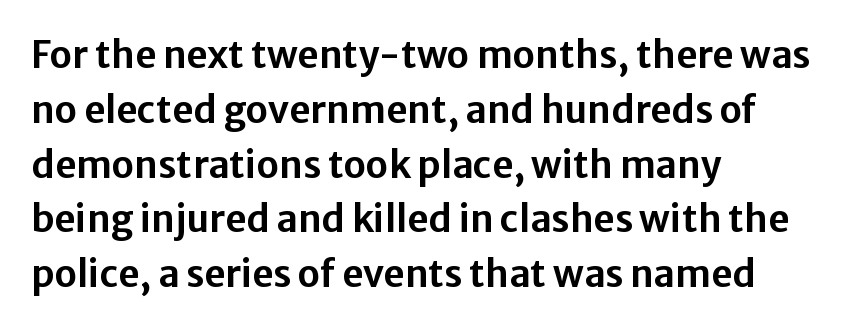
This rendering employs a face without finishing strokes, i.e., a sans-serif. The face used here is rendered with its standard letterfit. In CSS terms this would be text-align: left. Ascenders rise straight up at ninety degrees.
